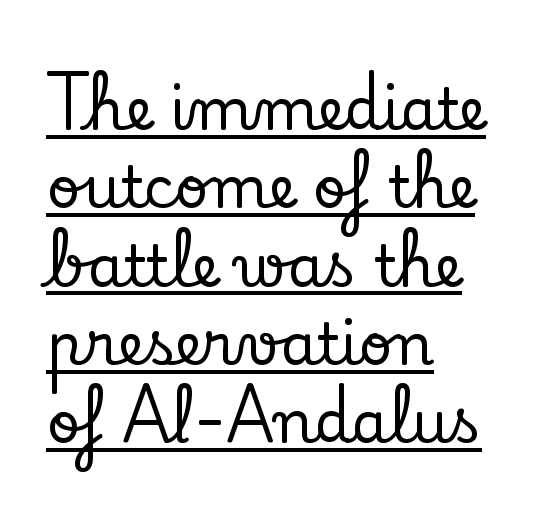
The image shows 58 px text type, upright; set left-aligned, normal line spacing (1.35x), normal letter spacing, underlined; low stroke contrast and a small x-height.
